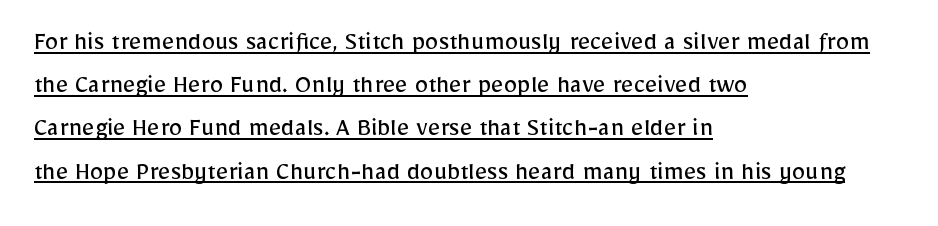
A student would call this left alignment; a typographer would say flush left, rag right. It's the straight-up-and-down kind of type. No heavy texture on the line: the type isn't bold. The vertical gap from one line to the next is medium. The sample's only ornament is a line tracing under the words. The horizontal fit of the characters is conventional and even.
